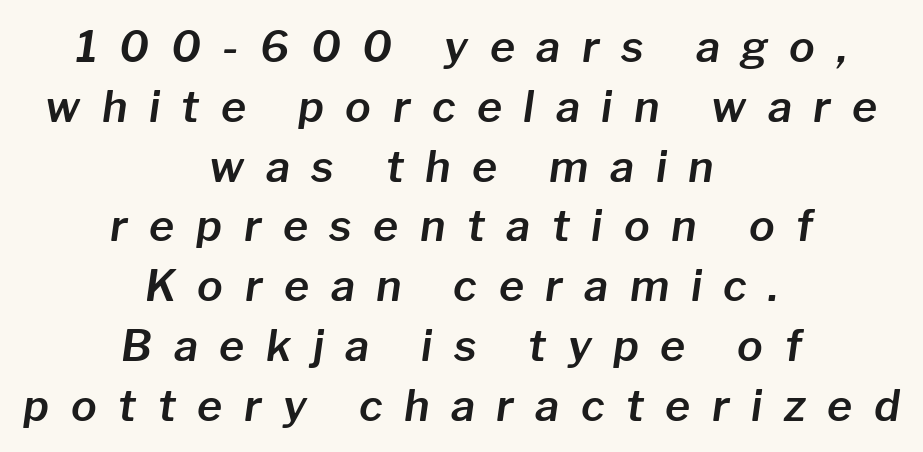
Q: Is the text italic (slanted)? A: Yes, it leans right by about 8 degrees.
Q: Is the text underlined? A: No.
Q: How is the paragraph aligned? A: Centered.
Q: Is the spacing between letters normal or unusually wide? A: Unusually wide.
Q: Is the spacing between lines tight, normal or loose? A: Normal.
Q: Width (condensed, normal, or wide)? A: Normal.
Q: Stroke contrast? A: Low.
Q: x-height? A: Medium.
Q: Monospaced? A: No.
